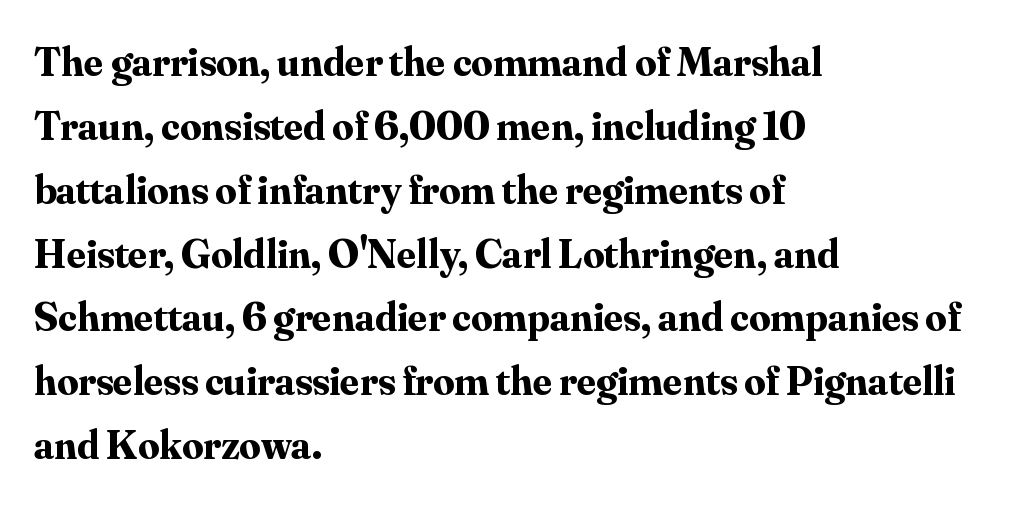
{"serif": "yes", "italic": "no", "bold": "yes", "weight": "bold", "width": "normal", "stroke_contrast": "medium", "x_height": "small", "monospaced": "no", "underline": "no", "align": "left", "line_spacing": "normal", "line_spacing_ratio": 1.52, "letter_spacing": "normal", "letter_spacing_em": 0.0, "glyph_px": 42}
